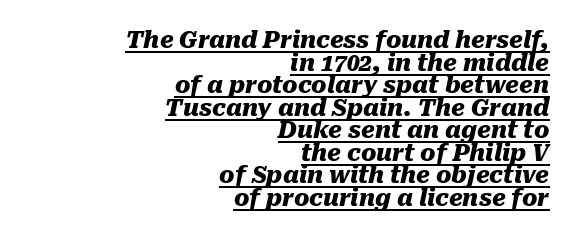
Tracking value appears to be zero — textbook default spacing. Cramped leading. Set as a true bold cut, around the 700 mark. The ragged edge is on the left, which tells us the setting is flush right. Italic: yes, the glyphs are oblique.
